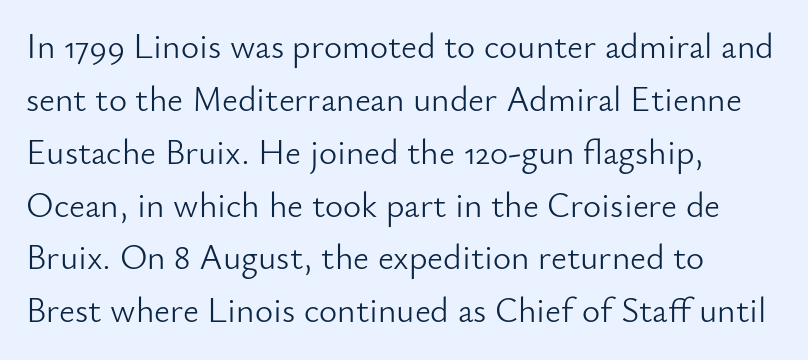
Reading down the block, your eye returns to a fixed left position each line. No word sits above an underline. Is this a fixed-width face? No — the glyphs have proportional, varying widths. What kind of face is this? One without serifs — a sans. Standard letterfit; no display-style spreading of the glyphs.
